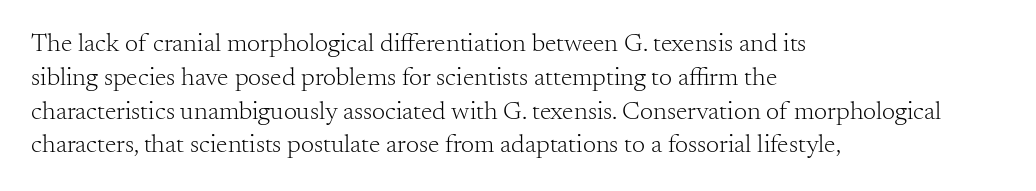
The image shows 26 px text type, upright; set left-aligned, normal line spacing (1.3x), normal letter spacing, not underlined.
